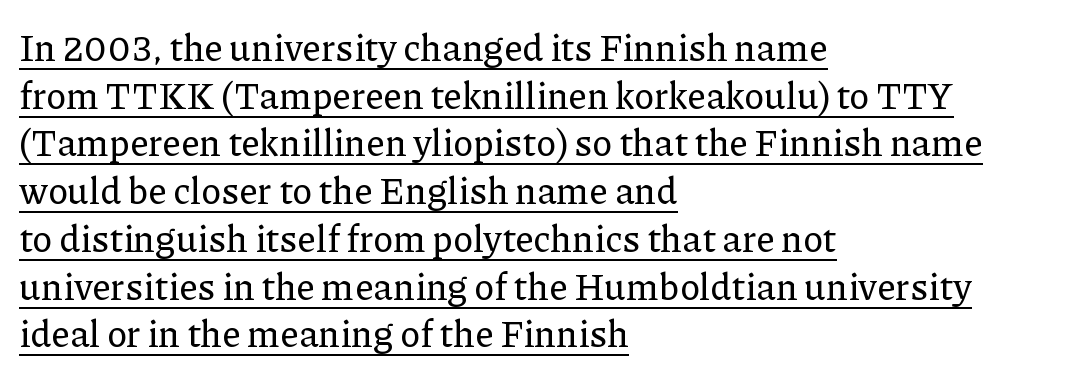
{"serif": "yes", "italic": "no", "width": "normal", "stroke_contrast": "low", "x_height": "medium", "monospaced": "no", "underline": "yes", "align": "left", "line_spacing": "normal", "line_spacing_ratio": 1.29, "letter_spacing": "normal", "letter_spacing_em": 0.0, "glyph_px": 37}
